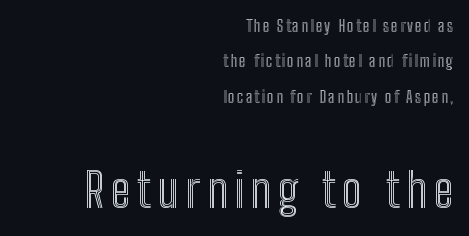
{"italic": "no", "width": "condensed", "x_height": "medium", "monospaced": "no", "underline": "no", "align": "right", "line_spacing": "loose", "line_spacing_ratio": 2.21, "larger_block": "second", "size_ratio": 3.0, "glyph_px": 48}
